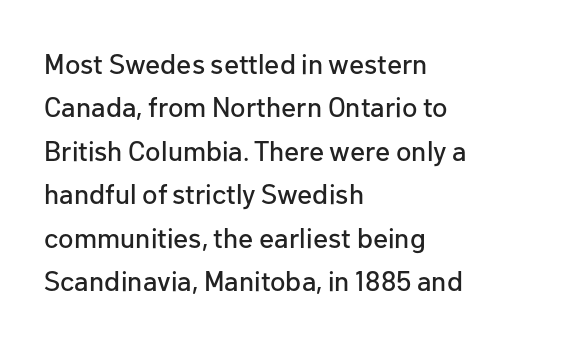
The image shows 28 px sans-serif type, upright; set left-aligned, normal line spacing (1.55x), normal letter spacing, not underlined; low stroke contrast and a medium x-height.
